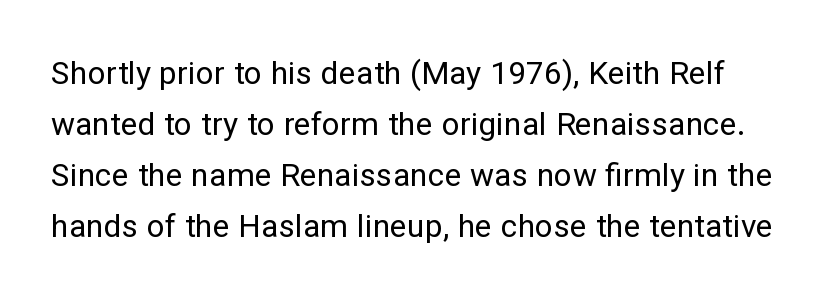
Whoever set this chose a conventional vertical rhythm. A sans-serif font was chosen for this passage. Do the characters align in a grid? No, the font is proportional. Posture: vertical. No word sits above an underline.
